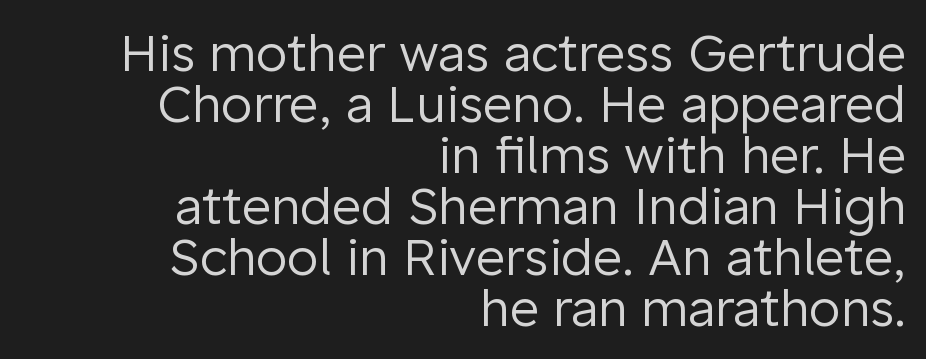
The face used here is proportionally spaced, like ordinary book or web type. The zone under the glyphs is completely vacant. Nothing unusual about the tracking: characters are spaced as the font intends. The line-height multiplier appears low, near solid setting. What kind of face is this? One without serifs — a sans.
